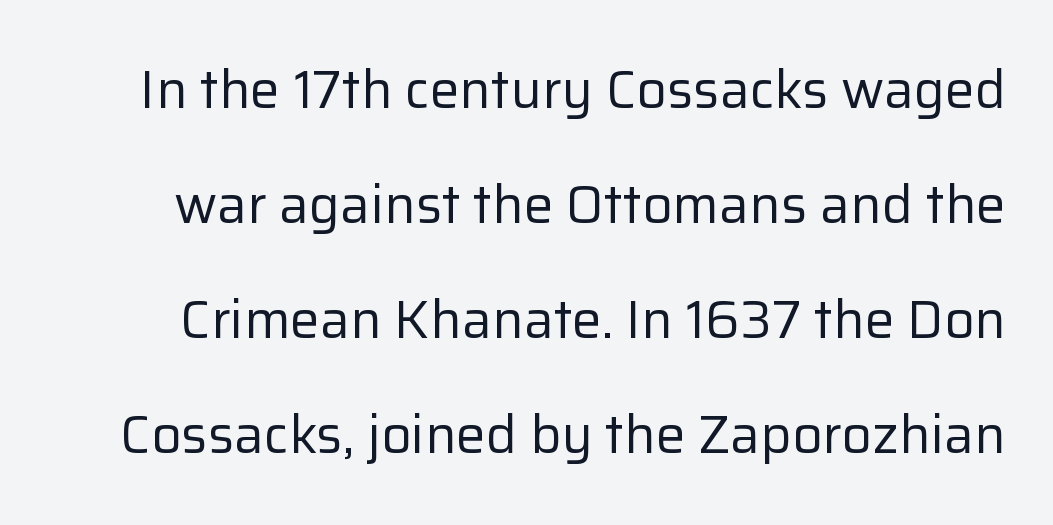
The image shows 53 px regular-weight sans-serif type, upright; set loose line spacing (2.17x), normal letter spacing, not underlined; low stroke contrast and a medium x-height.
